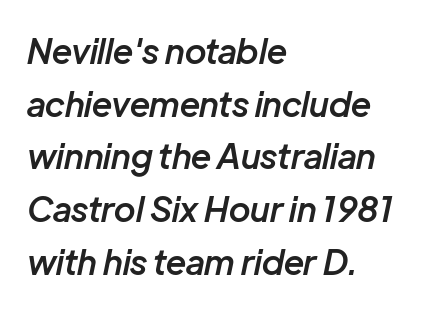
The image shows 34 px semibold type, italic (leaning right); set left-aligned, normal line spacing (1.55x), normal letter spacing, not underlined; low stroke contrast and a medium x-height.
